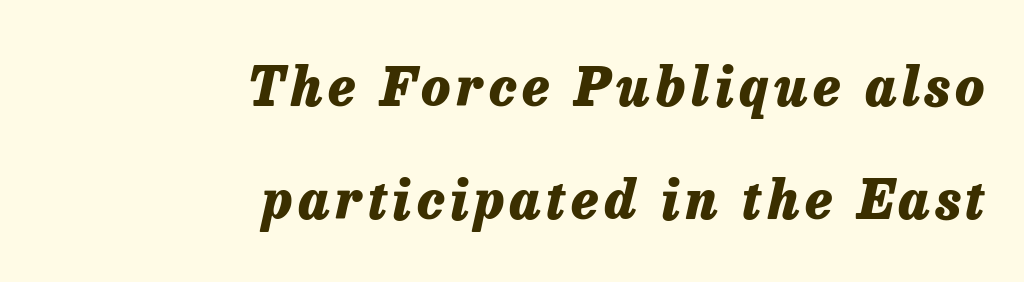
{"italic": "yes", "lean": "right", "slant_degrees": 13, "bold": "yes", "weight": "heavy", "width": "normal", "stroke_contrast": "low", "x_height": "medium", "monospaced": "no", "underline": "no", "align": "right", "line_spacing": "loose", "line_spacing_ratio": 2.14, "glyph_px": 53}
